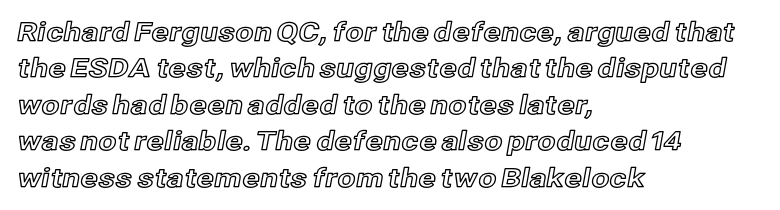
Each line starts at the same left margin while the right side varies. There is no visible air inserted between adjacent glyphs. Baseline-to-baseline distance is the conventional proportion of letter height.
